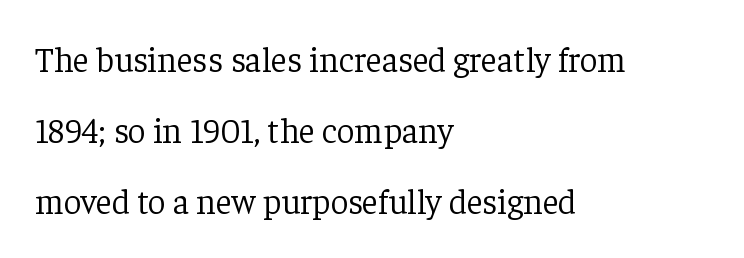
The space beneath each line is pristine and unruled. Look at the bottom of the vertical strokes: they flare into serifs here. Do the letters lean? They stand straight. These lines keep a tight, regular rhythm from letter to letter. The letters advance in unequal steps, a hallmark of proportional type.
